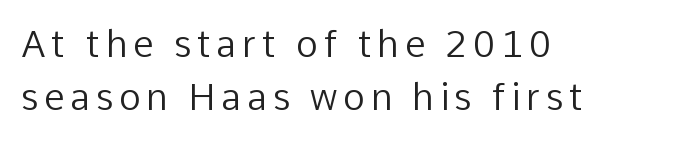
The image shows 37 px regular-weight sans-serif type, upright; set left-aligned, normal line spacing (1.43x), not underlined; low stroke contrast and a medium x-height.
